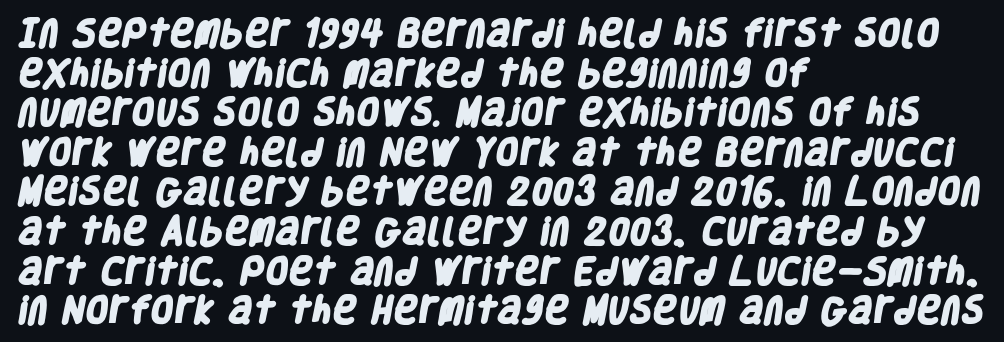
Is the block centered? No — it sits flush against the left margin. Think of a printed novel: that variable character pitch is what you see here. Look at the tracking — it's just the regular setting, nothing added. Vertically, the passage feels balanced, rows spaced as you'd expect. Every letter is thick-stroked: bold, no question. Unlike a traditional serif, this face leaves its strokes unadorned.
